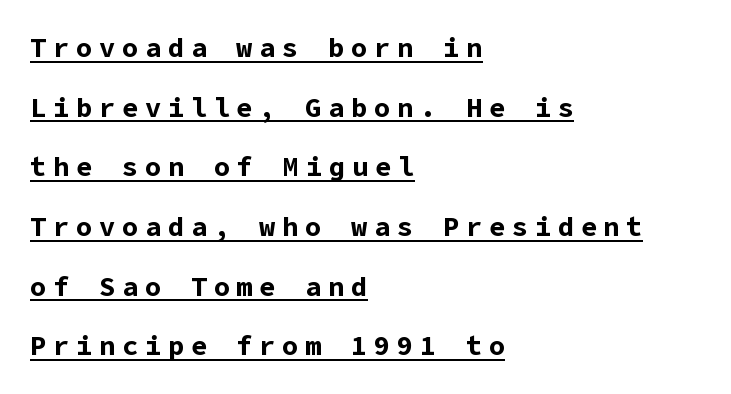
{"italic": "no", "bold": "yes", "underline": "yes", "align": "left", "line_spacing": "loose", "line_spacing_ratio": 2.21, "letter_spacing": "wide", "letter_spacing_em": 0.25, "glyph_px": 27}
